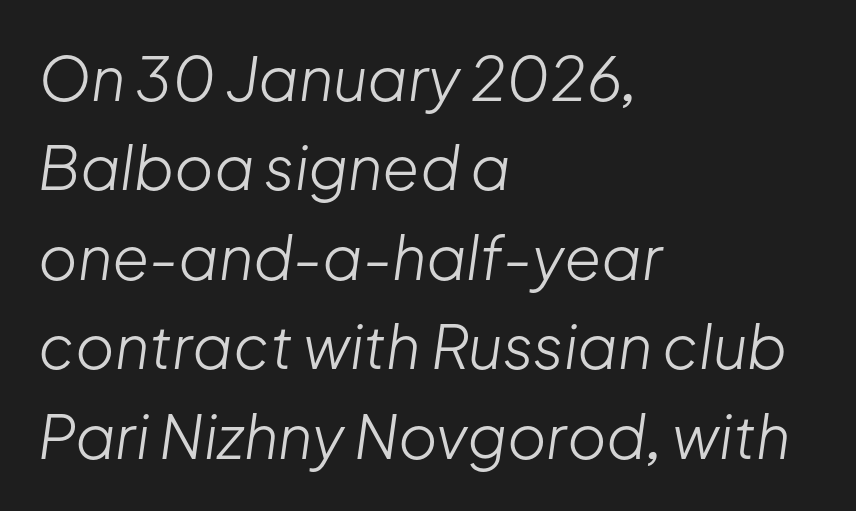
Q: Is the text bold? A: No.
Q: Is the text italic (slanted)? A: Yes, it leans right by about 8 degrees.
Q: Is the text underlined? A: No.
Q: How is the paragraph aligned? A: Left-aligned.
Q: Is the spacing between letters normal or unusually wide? A: Normal.
Q: Is the spacing between lines tight, normal or loose? A: Normal.
Q: Width (condensed, normal, or wide)? A: Normal.
Q: Stroke contrast? A: Low.
Q: x-height? A: Medium.
Q: Monospaced? A: No.
